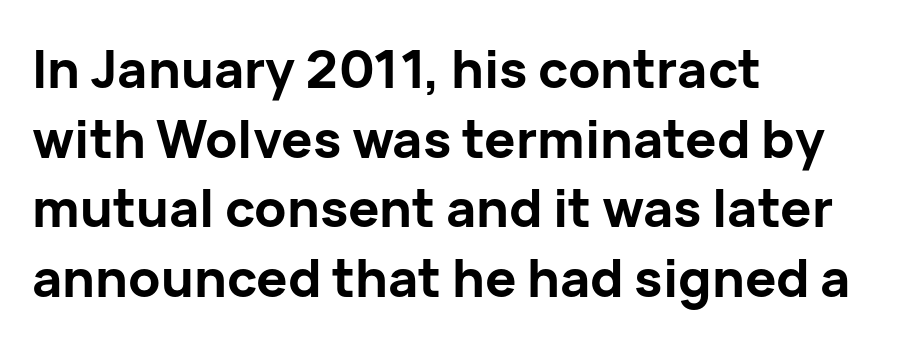
The lines in this sample share a left origin and differ only in where they stop. Type style note: lacks serifs. Honestly, the row spacing looks completely unremarkable. Nope, not italic — everything's standing straight. This rendering leaves character spacing at its baseline value.
